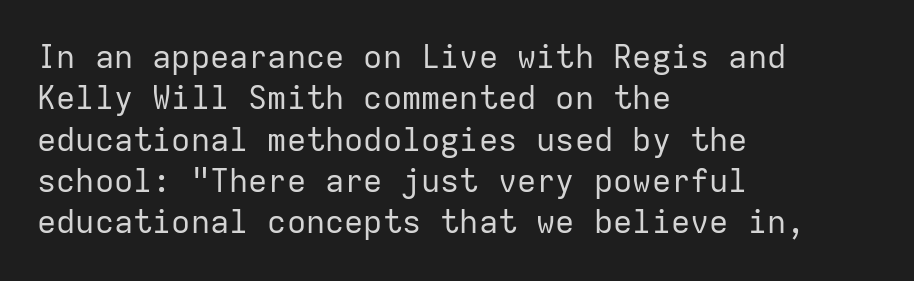
Q: Is the text bold? A: No.
Q: Is the text italic (slanted)? A: No, it is upright.
Q: Is the typeface a serif or a sans-serif typeface? A: Sans-serif.
Q: Is the text underlined? A: No.
Q: How is the paragraph aligned? A: Left-aligned.
Q: Is the spacing between letters normal or unusually wide? A: Normal.
Q: Is the spacing between lines tight, normal or loose? A: Normal.
Q: Width (condensed, normal, or wide)? A: Normal.
Q: Stroke contrast? A: Low.
Q: x-height? A: Medium.
Q: Monospaced? A: Yes.
